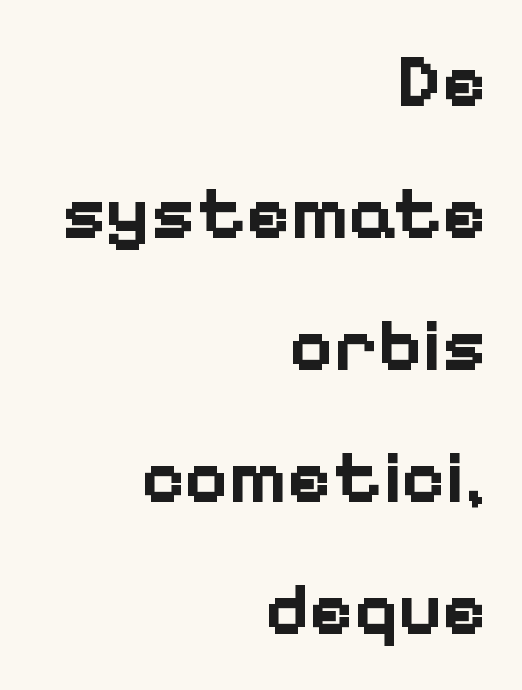
{"serif": "no", "italic": "no", "bold": "yes", "weight": "bold", "width": "normal", "stroke_contrast": "low", "x_height": "medium", "monospaced": "no", "underline": "no", "align": "right", "line_spacing_ratio": 1.76, "letter_spacing": "normal", "letter_spacing_em": 0.0, "glyph_px": 75}
